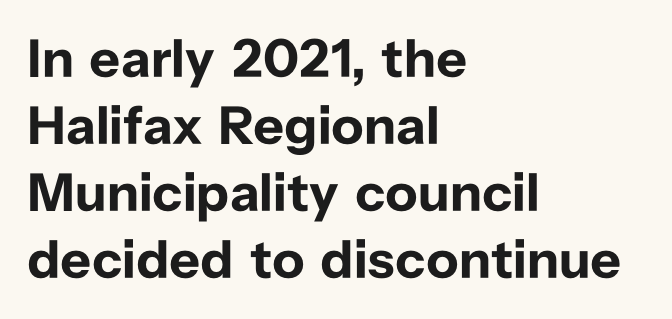
Q: Is the text bold? A: Yes.
Q: Is the text italic (slanted)? A: No, it is upright.
Q: Is the typeface a serif or a sans-serif typeface? A: Sans-serif.
Q: Is the text underlined? A: No.
Q: How is the paragraph aligned? A: Left-aligned.
Q: Is the spacing between letters normal or unusually wide? A: Normal.
Q: Width (condensed, normal, or wide)? A: Normal.
Q: Stroke contrast? A: Low.
Q: x-height? A: Medium.
Q: Monospaced? A: No.
